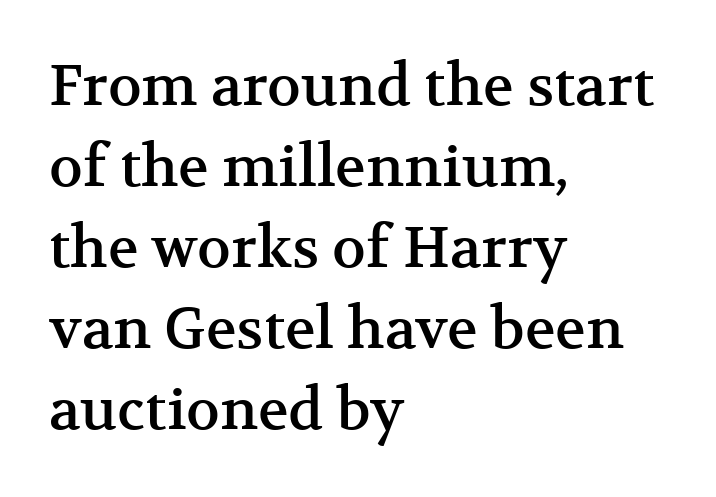
This rendering uses left alignment, leaving the right contour irregular. This sample uses plain, unmodified letter spacing. This is the regular roman posture of the typeface. The vertical gap from one line to the next is medium. Look at the bottom of the vertical strokes: they flare into serifs here.
